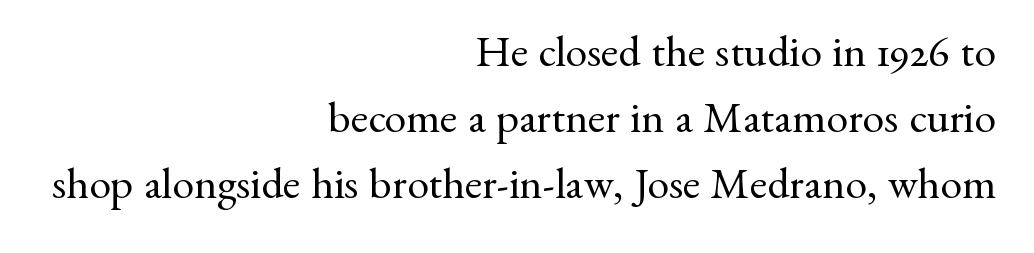
{"serif": "yes", "italic": "no", "bold": "no", "weight": "regular", "width": "normal", "stroke_contrast": "medium", "x_height": "small", "monospaced": "no", "underline": "no", "align": "right", "line_spacing": "normal", "line_spacing_ratio": 1.5, "letter_spacing": "normal", "letter_spacing_em": 0.0, "glyph_px": 44}
